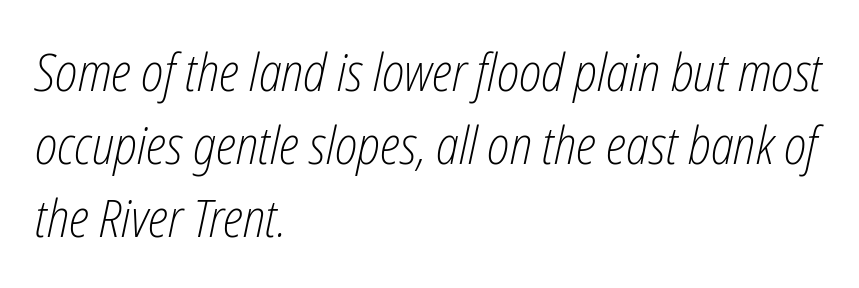
Q: Is the text bold? A: No.
Q: Is the text italic (slanted)? A: Yes, it leans right by about 12 degrees.
Q: Is the text underlined? A: No.
Q: How is the paragraph aligned? A: Left-aligned.
Q: Is the spacing between letters normal or unusually wide? A: Normal.
Q: Is the spacing between lines tight, normal or loose? A: Normal.
Q: Width (condensed, normal, or wide)? A: Condensed.
Q: Stroke contrast? A: Low.
Q: x-height? A: Medium.
Q: Monospaced? A: No.
